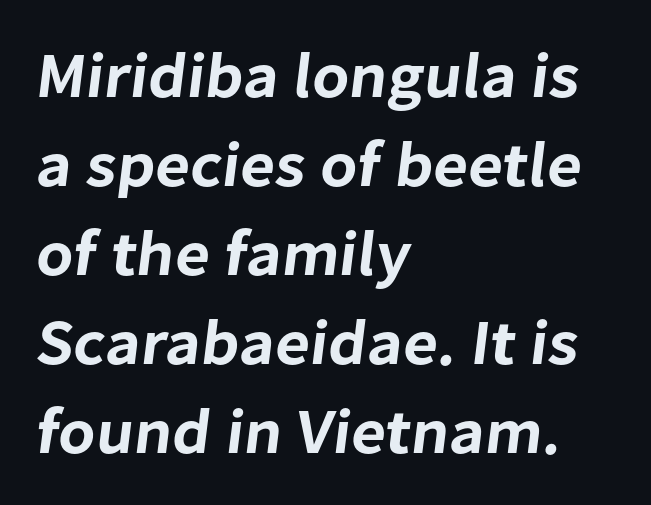
Q: Is the typeface a serif or a sans-serif typeface? A: Sans-serif.
Q: Is the text underlined? A: No.
Q: How is the paragraph aligned? A: Left-aligned.
Q: Is the spacing between letters normal or unusually wide? A: Normal.
Q: Is the spacing between lines tight, normal or loose? A: Normal.
Q: Width (condensed, normal, or wide)? A: Normal.
Q: Stroke contrast? A: Low.
Q: x-height? A: Medium.
Q: Monospaced? A: No.
